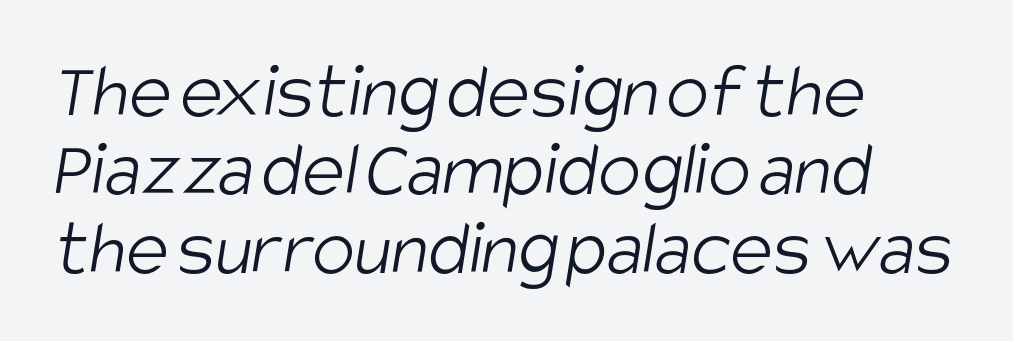
Q: Is the text bold? A: No.
Q: Is the typeface a serif or a sans-serif typeface? A: Sans-serif.
Q: Is the text underlined? A: No.
Q: How is the paragraph aligned? A: Left-aligned.
Q: Is the spacing between letters normal or unusually wide? A: Normal.
Q: Is the spacing between lines tight, normal or loose? A: Tight.
Q: Width (condensed, normal, or wide)? A: Condensed.
Q: Stroke contrast? A: Low.
Q: x-height? A: Large.
Q: Monospaced? A: No.
